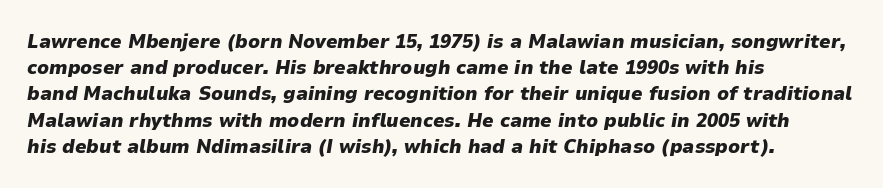
{"italic": "yes", "lean": "right", "slant_degrees": 9, "bold": "yes", "underline": "no", "align": "left", "line_spacing": "normal", "line_spacing_ratio": 1.31, "letter_spacing": "normal", "letter_spacing_em": 0.0, "glyph_px": 20}
